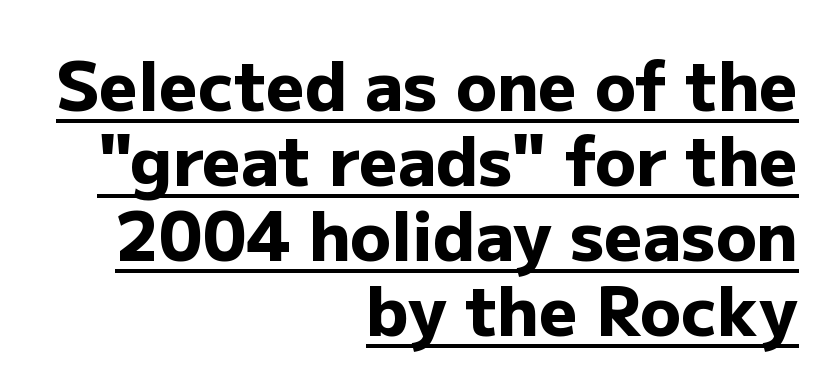
{"serif": "no", "italic": "no", "bold": "yes", "weight": "heavy", "width": "normal", "stroke_contrast": "low", "x_height": "medium", "monospaced": "no", "underline": "yes", "align": "right", "line_spacing": "tight", "line_spacing_ratio": 1.12, "letter_spacing": "normal", "letter_spacing_em": 0.0, "glyph_px": 67}
